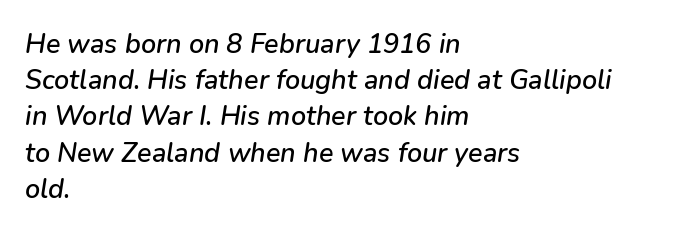
{"italic": "yes", "lean": "right", "slant_degrees": 9, "underline": "no", "align": "left", "line_spacing": "normal", "line_spacing_ratio": 1.34, "letter_spacing": "normal", "letter_spacing_em": 0.0, "glyph_px": 27}
